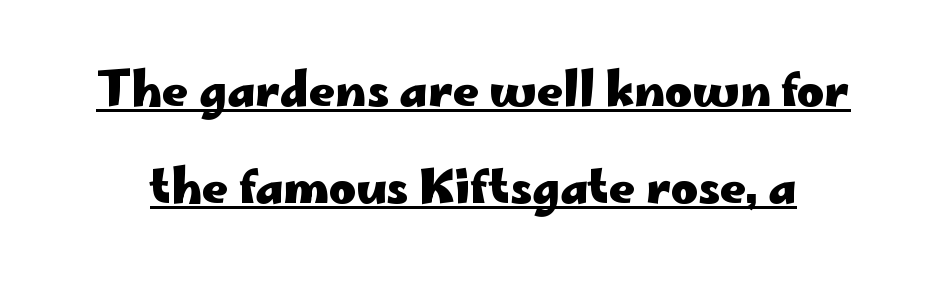
The image shows 46 px heavy, wide sans-serif type, upright; set loose line spacing (2.11x), normal letter spacing, underlined; low stroke contrast and a small x-height.
